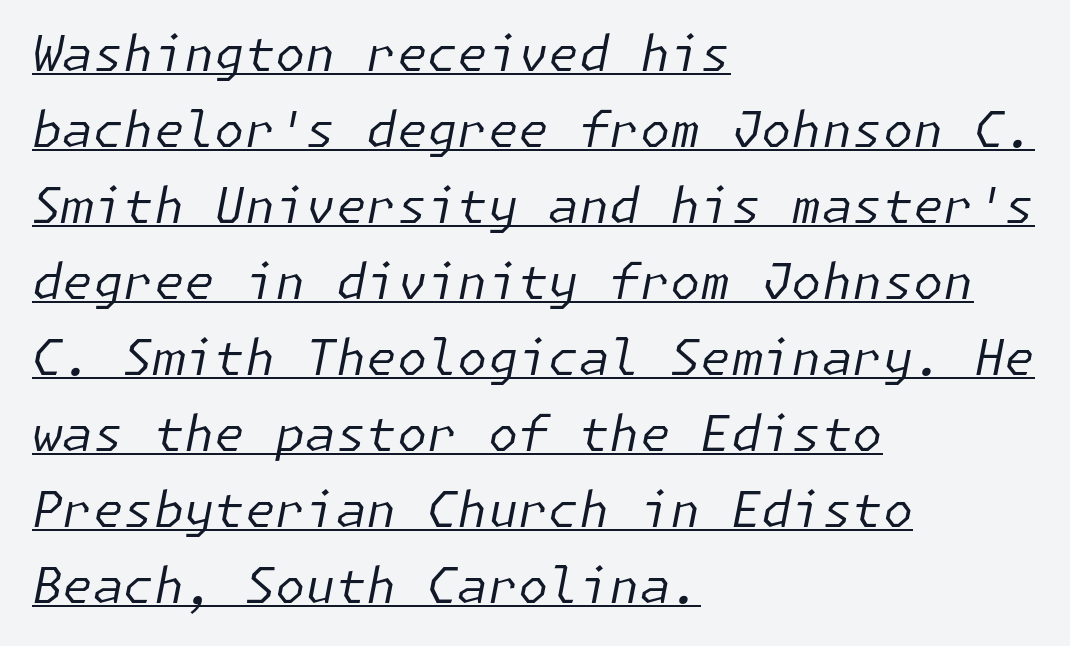
The image shows 49 px regular-weight type, italic (leaning right); set left-aligned, normal line spacing (1.55x), normal letter spacing, underlined; low stroke contrast and a medium x-height.
